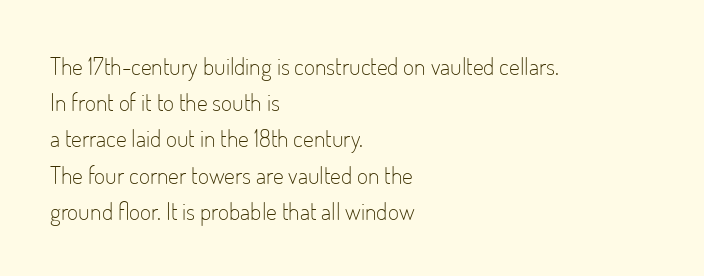
Default kerning and tracking; the words read as compact shapes. Tall strokes in this sample are plumb rather than angled. This rendering uses left alignment, leaving the right contour irregular. Students, observe: this is what conventionally led text looks like. Each stroke keeps to a modest, everyday thickness or less. Honestly, there is no underline to notice here at all.
